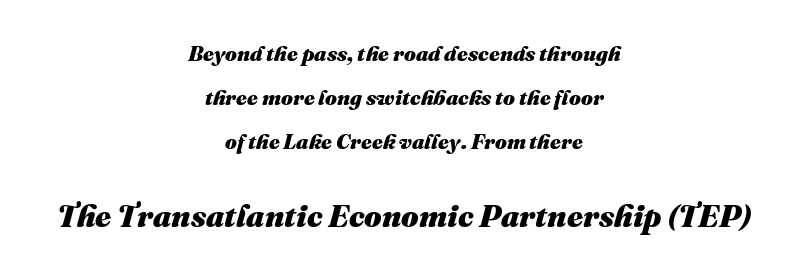
The passage shown has conventional tracking throughout. Notice how the passage keeps no hard edge, just a central spine. You could not count columns in this text — the font is proportionally spaced. The lettering tilts uniformly, giving the passage an italic look. Whoever set this chose breathing room over compactness in the vertical rhythm.
